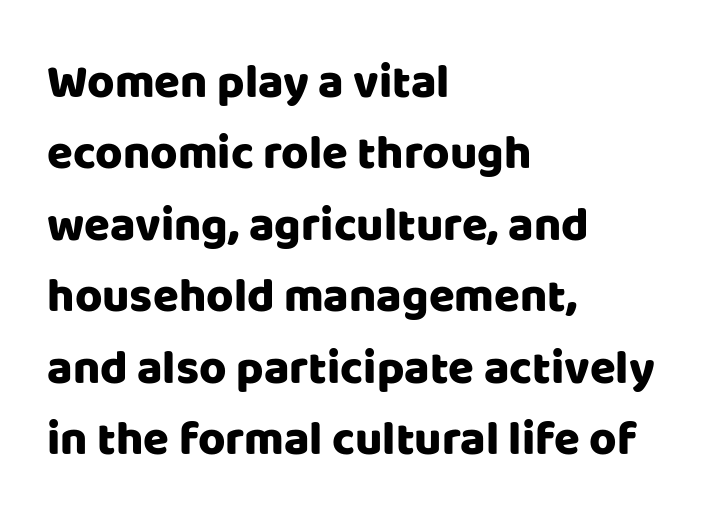
Honestly, the row spacing looks completely unremarkable. Nothing unusual about the tracking: characters are spaced as the font intends. The face used here is proportionally spaced, like ordinary book or web type. Quick note: underline off. The typeface chosen for these lines omits serifs.
